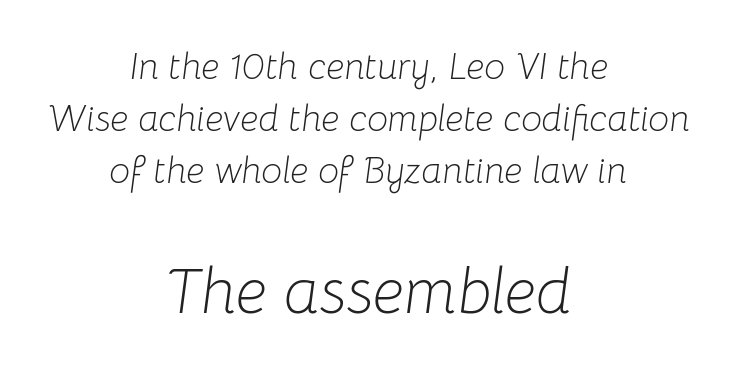
The image shows 64 px light type, italic (leaning right); set centered, normal line spacing (1.41x), normal letter spacing, not underlined; the second (bottom) block is 1.73x larger; low stroke contrast and a medium x-height.
